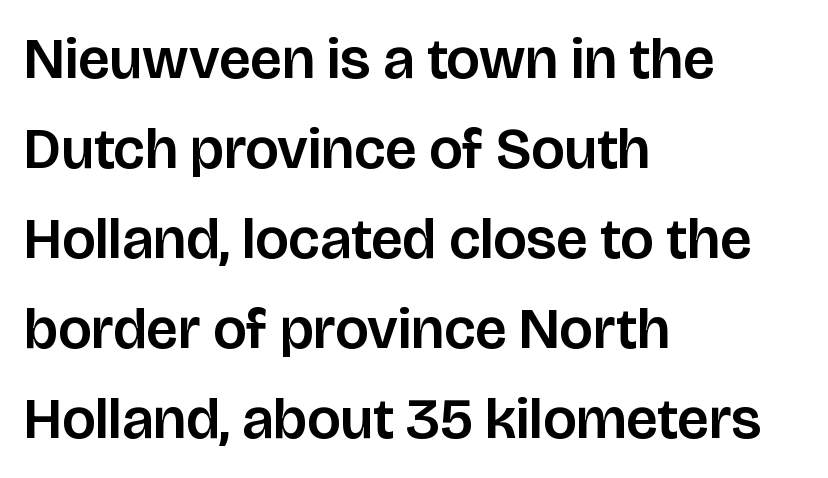
The image shows 58 px sans-serif type, upright; set left-aligned, normal line spacing (1.55x), normal letter spacing, not underlined; low stroke contrast and a large x-height.
